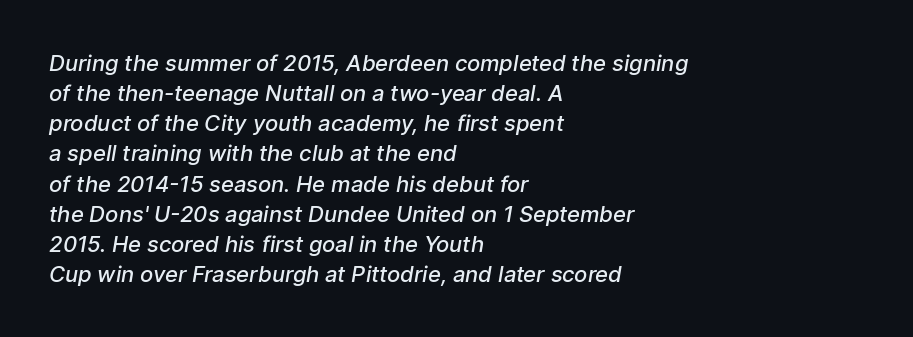
This sample uses plain, unmodified letter spacing. The gap between lines stays unmarked. Line starts are locked; line ends wander. Heft: intermediate — a semibold. Leading: standard.
